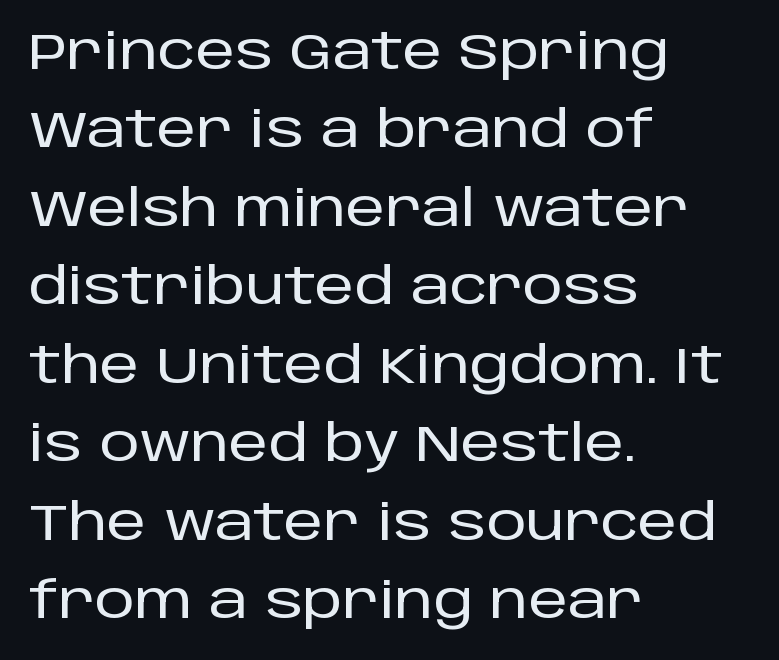
{"serif": "no", "italic": "no", "width": "normal", "stroke_contrast": "low", "x_height": "large", "monospaced": "no", "underline": "no", "align": "left", "line_spacing": "normal", "line_spacing_ratio": 1.57, "letter_spacing": "normal", "letter_spacing_em": 0.0, "glyph_px": 50}
